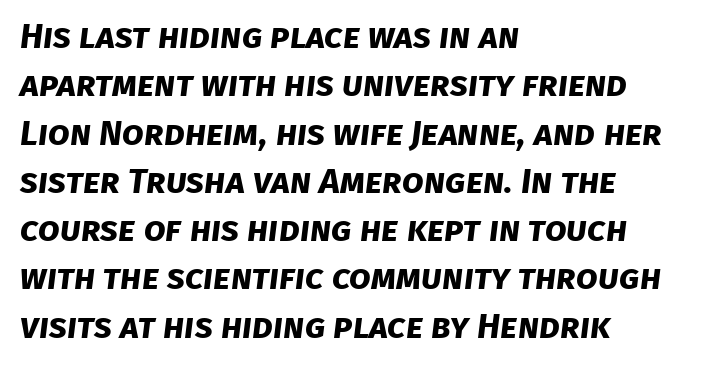
The image shows 35 px bold sans-serif type; set left-aligned, normal line spacing (1.38x), normal letter spacing, not underlined; low stroke contrast and a large x-height.
